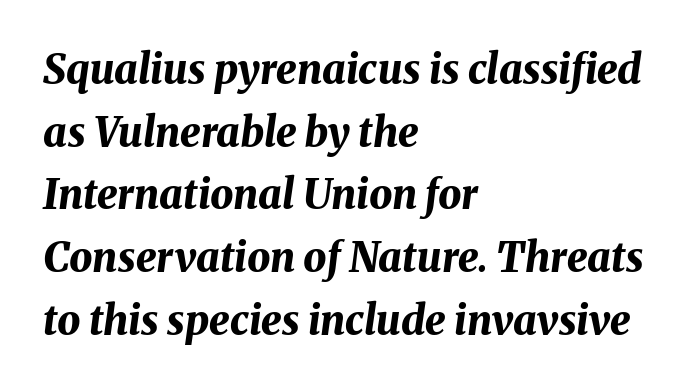
The image shows 41 px bold type, italic (leaning right); set left-aligned, normal line spacing (1.53x), normal letter spacing, not underlined; medium stroke contrast and a medium x-height.
